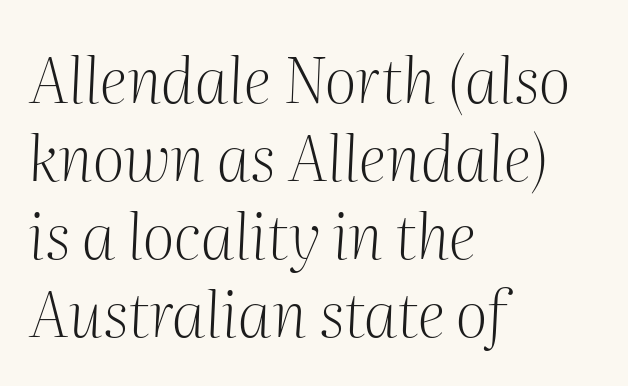
{"serif": "yes", "italic": "yes", "lean": "right", "slant_degrees": 2, "bold": "no", "weight": "light", "width": "normal", "stroke_contrast": "medium", "x_height": "medium", "monospaced": "no", "underline": "no", "align": "left", "line_spacing_ratio": 1.24, "letter_spacing": "normal", "letter_spacing_em": 0.0, "glyph_px": 63}
